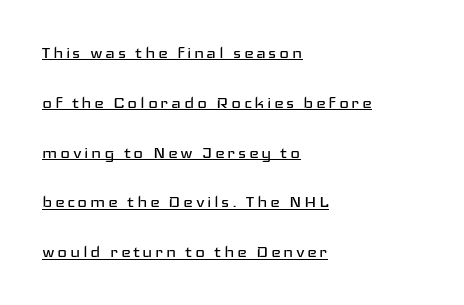
{"italic": "no", "bold": "no", "underline": "yes", "align": "left", "line_spacing": "loose", "line_spacing_ratio": 2.37, "glyph_px": 21}
